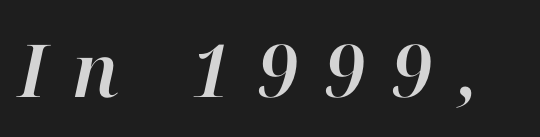
Q: Is the text italic (slanted)? A: Yes, it leans right by about 12 degrees.
Q: Is the text underlined? A: No.
Q: Is the spacing between letters normal or unusually wide? A: Unusually wide.
Q: Width (condensed, normal, or wide)? A: Normal.
Q: Stroke contrast? A: High.
Q: x-height? A: Medium.
Q: Monospaced? A: No.
